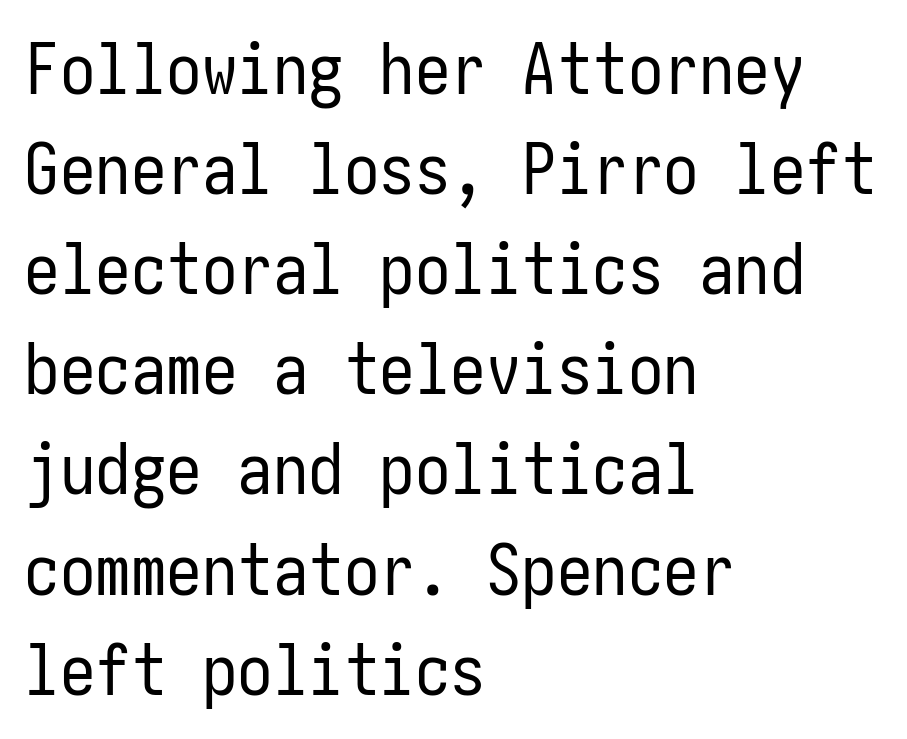
Q: Is the text bold? A: No.
Q: Is the text italic (slanted)? A: No, it is upright.
Q: Is the typeface a serif or a sans-serif typeface? A: Sans-serif.
Q: Is the text underlined? A: No.
Q: How is the paragraph aligned? A: Left-aligned.
Q: Is the spacing between letters normal or unusually wide? A: Normal.
Q: Is the spacing between lines tight, normal or loose? A: Normal.
Q: Width (condensed, normal, or wide)? A: Condensed.
Q: Stroke contrast? A: Low.
Q: x-height? A: Medium.
